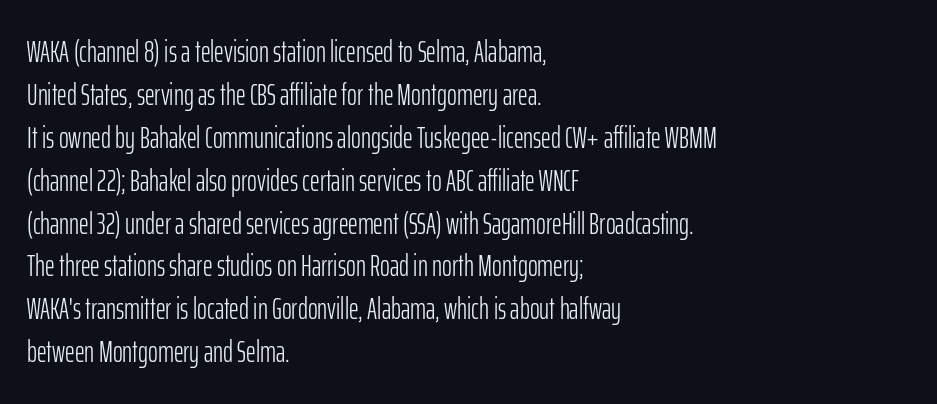
Looks like regular typesetting: each glyph gets only the width it needs. Ordinary non-slanted type is in use. What stands out about the letter spacing? Nothing — it is the standard amount. On a weight scale, this lands at 450 or below. Nobody drew a line under any word here. This block has exactly the height ordinary leading produces.
